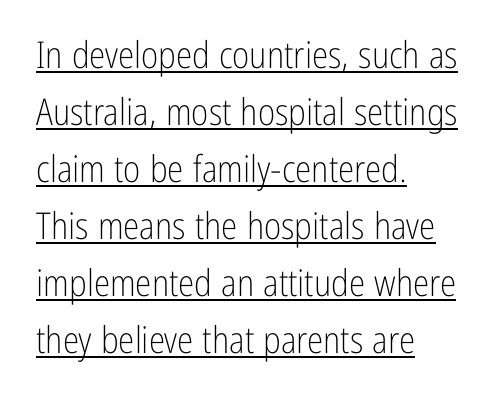
Q: Is the text bold? A: No.
Q: Is the text italic (slanted)? A: No, it is upright.
Q: Is the typeface a serif or a sans-serif typeface? A: Sans-serif.
Q: Is the text underlined? A: Yes.
Q: How is the paragraph aligned? A: Left-aligned.
Q: Is the spacing between letters normal or unusually wide? A: Normal.
Q: Is the spacing between lines tight, normal or loose? A: Normal.
Q: Width (condensed, normal, or wide)? A: Condensed.
Q: Stroke contrast? A: Low.
Q: x-height? A: Medium.
Q: Monospaced? A: No.
